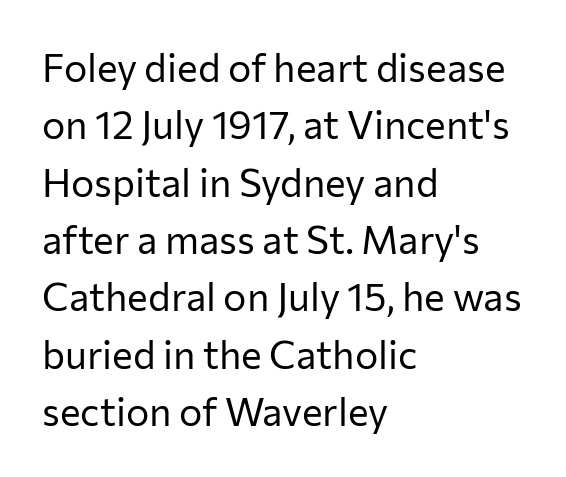
{"serif": "no", "italic": "no", "bold": "no", "weight": "regular", "width": "normal", "stroke_contrast": "low", "x_height": "medium", "monospaced": "no", "underline": "no", "align": "left", "line_spacing": "normal", "line_spacing_ratio": 1.47, "letter_spacing": "normal", "letter_spacing_em": 0.0, "glyph_px": 39}
